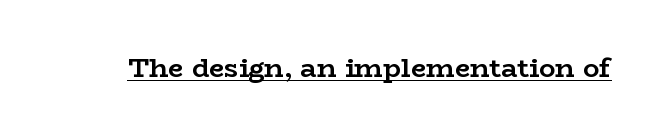
The image shows 27 px bold type, upright; set normal letter spacing, underlined.
